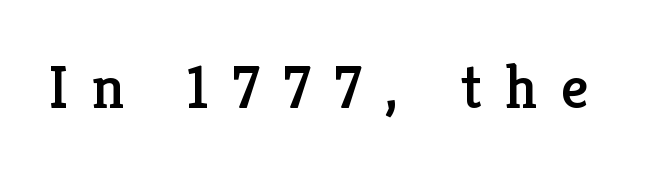
The image shows 61 px serif type, upright; set unusually wide letter spacing (+0.39 em), not underlined; low stroke contrast and a medium x-height.
